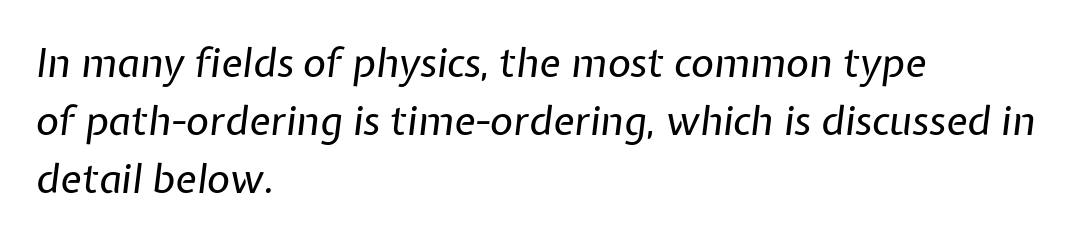
The image shows 40 px regular-weight type, italic (leaning right); set left-aligned, normal line spacing (1.45x), normal letter spacing, not underlined; low stroke contrast and a medium x-height.
